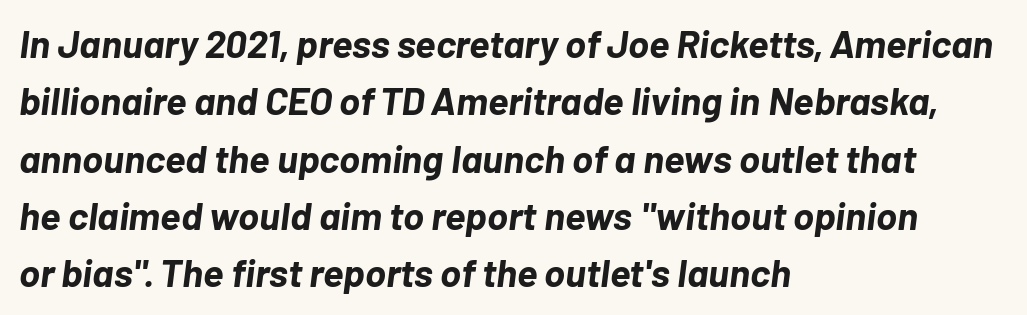
This rendering features lettering with no underline. A student would call this left alignment; a typographer would say flush left, rag right. Note the varied advance widths — an 'i' is clearly narrower than an 'm'. The gaps between neighbouring characters are ordinary and unremarkable.
